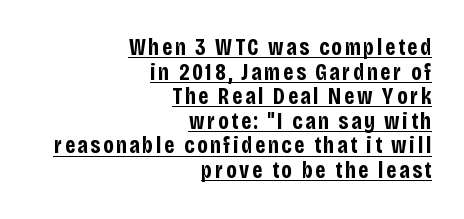
All the whitespace from short lines collects on the left. Check the space under the baseline: a stroke is drawn there. The letters are bold, with thick, heavy strokes. This block would grow much taller if given ordinary leading; it's compressed now.
